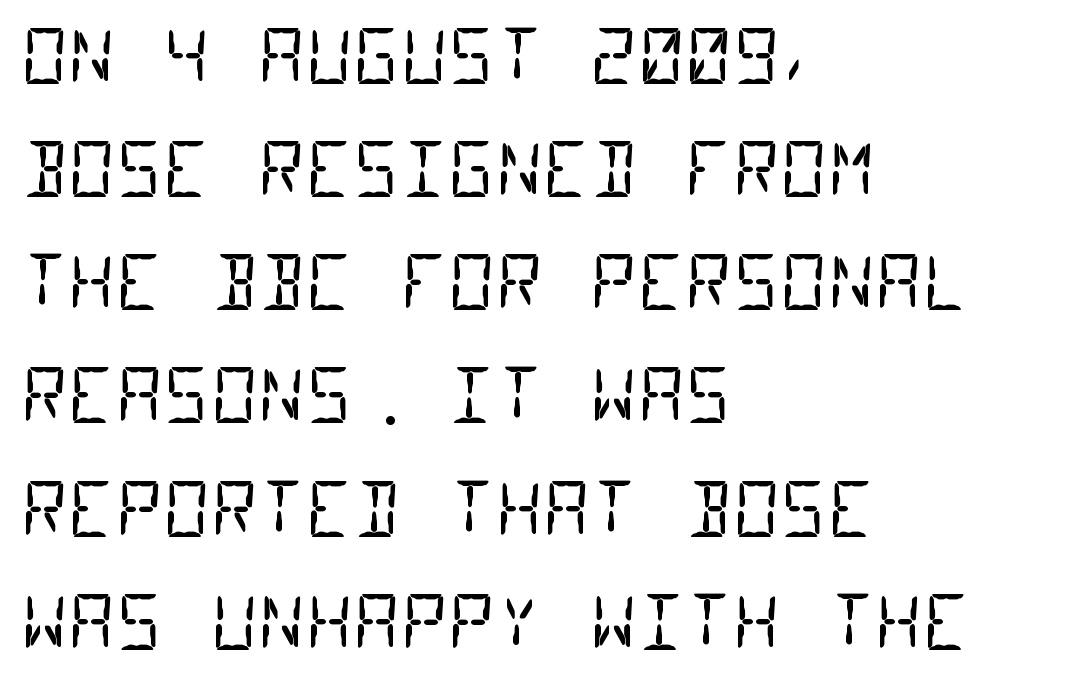
Q: Is the text bold? A: No.
Q: Is the typeface a serif or a sans-serif typeface? A: Sans-serif.
Q: Is the text underlined? A: No.
Q: How is the paragraph aligned? A: Left-aligned.
Q: Is the spacing between letters normal or unusually wide? A: Normal.
Q: Is the spacing between lines tight, normal or loose? A: Normal.
Q: Width (condensed, normal, or wide)? A: Condensed.
Q: Stroke contrast? A: Low.
Q: x-height? A: Large.
Q: Monospaced? A: Yes.
